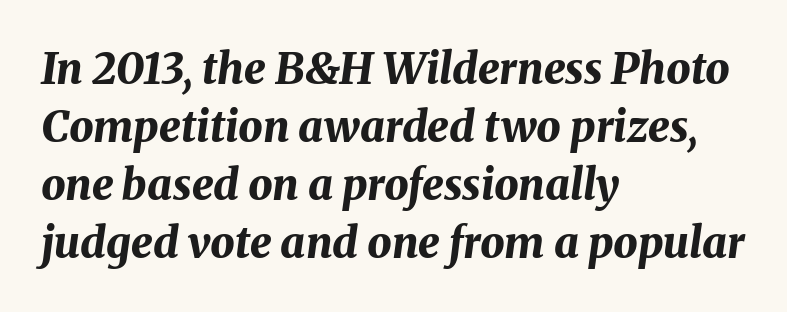
Designer's note — italics engaged. Observe the ordinary spacing: letters are neighbours, not strangers. The lines in this sample share a left origin and differ only in where they stop. The rows are spaced the way most documents space them. These lines are rendered in a variable-pitch font.
